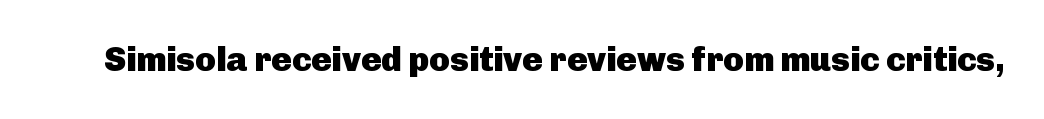
The image shows 34 px heavy sans-serif type, upright; set normal letter spacing, not underlined; low stroke contrast and a medium x-height.
